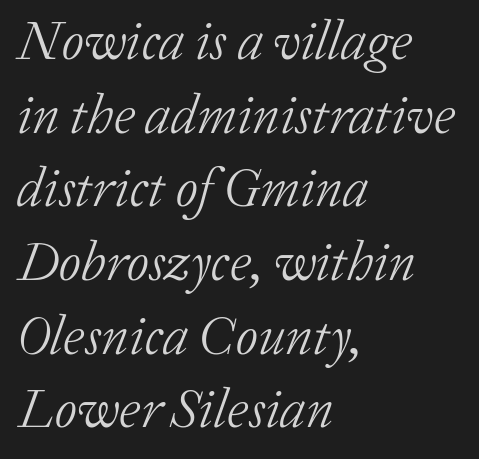
Q: Is the text bold? A: No.
Q: Is the text italic (slanted)? A: Yes, it leans right by about 20 degrees.
Q: Is the typeface a serif or a sans-serif typeface? A: Serif.
Q: Is the text underlined? A: No.
Q: How is the paragraph aligned? A: Left-aligned.
Q: Is the spacing between letters normal or unusually wide? A: Normal.
Q: Is the spacing between lines tight, normal or loose? A: Normal.
Q: Width (condensed, normal, or wide)? A: Normal.
Q: Stroke contrast? A: Low.
Q: x-height? A: Medium.
Q: Monospaced? A: No.
